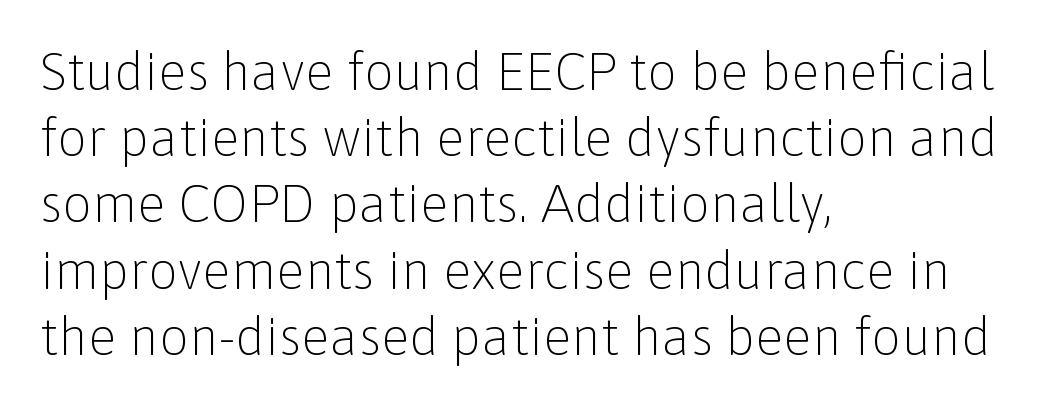
Unbolded letterforms with no extra heft. Designer's note — italics off, roman on. Honestly, there is no underline to notice here at all. If you drew a ruler down the left edge, every line would touch it.
